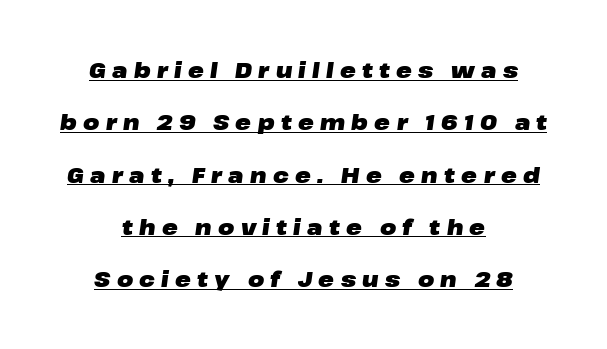
{"italic": "yes", "lean": "right", "slant_degrees": 8, "bold": "yes", "underline": "yes", "align": "center", "line_spacing": "loose", "line_spacing_ratio": 2.49, "letter_spacing": "wide", "letter_spacing_em": 0.3, "glyph_px": 21}
